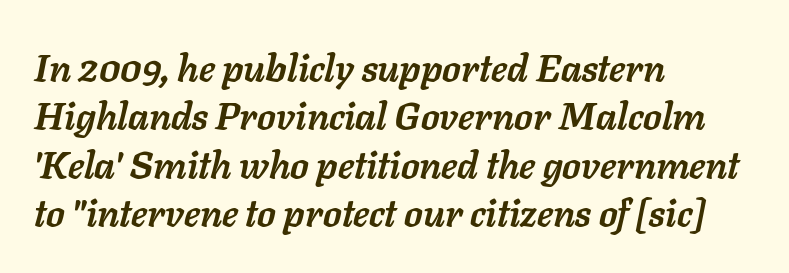
The image shows 38 px semibold type, italic (leaning right); set left-aligned, normal line spacing (1.27x), normal letter spacing, not underlined; low stroke contrast and a medium x-height.
